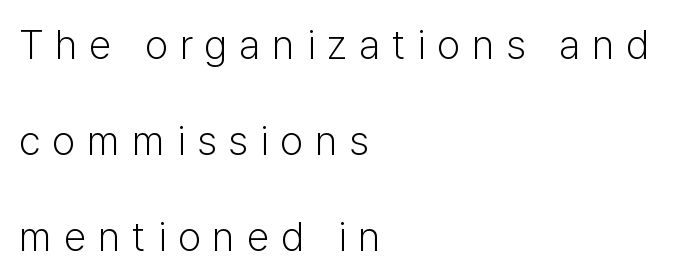
Q: Is the text bold? A: No.
Q: Is the text italic (slanted)? A: No, it is upright.
Q: Is the typeface a serif or a sans-serif typeface? A: Sans-serif.
Q: Is the text underlined? A: No.
Q: How is the paragraph aligned? A: Left-aligned.
Q: Is the spacing between letters normal or unusually wide? A: Unusually wide.
Q: Is the spacing between lines tight, normal or loose? A: Loose.
Q: Width (condensed, normal, or wide)? A: Normal.
Q: Stroke contrast? A: Low.
Q: x-height? A: Medium.
Q: Monospaced? A: No.
